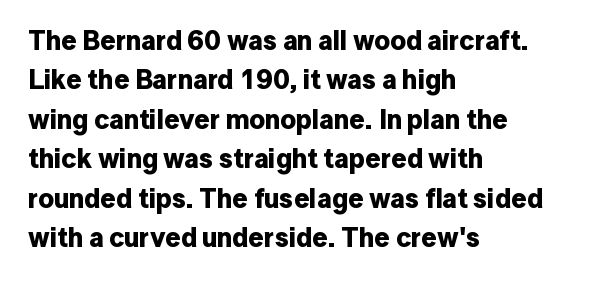
{"italic": "no", "bold": "yes", "underline": "no", "align": "left", "line_spacing": "normal", "line_spacing_ratio": 1.46, "letter_spacing": "normal", "letter_spacing_em": 0.0, "glyph_px": 27}
